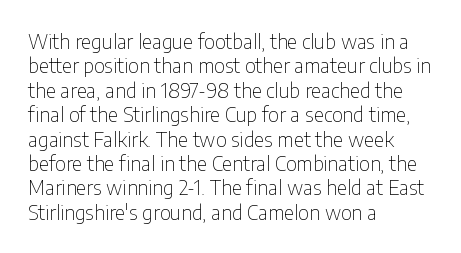
Q: Is the text bold? A: No.
Q: Is the text italic (slanted)? A: No, it is upright.
Q: Is the text underlined? A: No.
Q: How is the paragraph aligned? A: Left-aligned.
Q: Is the spacing between letters normal or unusually wide? A: Normal.
